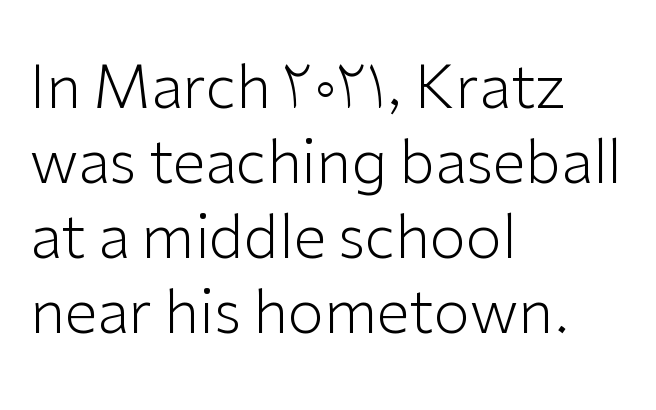
Q: Is the text bold? A: No.
Q: Is the text italic (slanted)? A: No, it is upright.
Q: Is the typeface a serif or a sans-serif typeface? A: Sans-serif.
Q: Is the text underlined? A: No.
Q: How is the paragraph aligned? A: Left-aligned.
Q: Is the spacing between letters normal or unusually wide? A: Normal.
Q: Is the spacing between lines tight, normal or loose? A: Normal.
Q: Width (condensed, normal, or wide)? A: Normal.
Q: Stroke contrast? A: Low.
Q: x-height? A: Medium.
Q: Monospaced? A: No.
